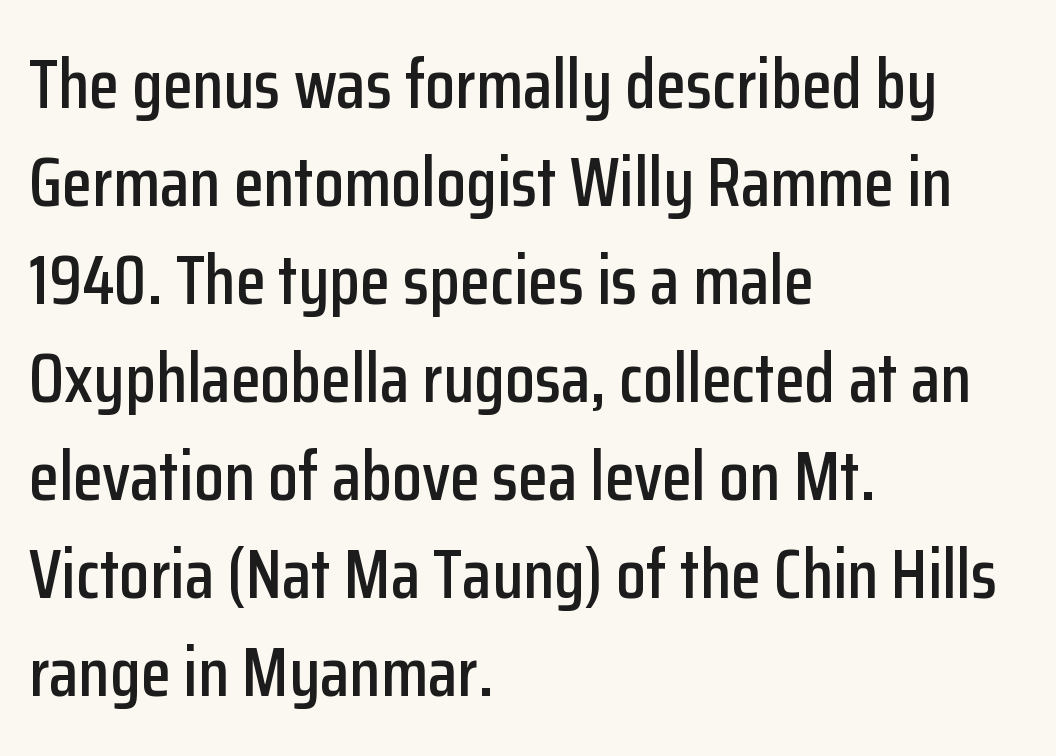
{"serif": "no", "italic": "no", "width": "condensed", "stroke_contrast": "low", "x_height": "medium", "monospaced": "no", "underline": "no", "align": "left", "line_spacing": "normal", "line_spacing_ratio": 1.42, "letter_spacing": "normal", "letter_spacing_em": 0.0, "glyph_px": 69}
